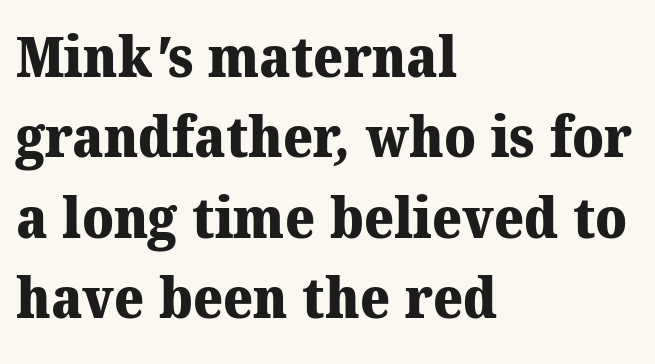
Q: Is the text bold? A: Yes.
Q: Is the typeface a serif or a sans-serif typeface? A: Serif.
Q: Is the text underlined? A: No.
Q: How is the paragraph aligned? A: Left-aligned.
Q: Is the spacing between letters normal or unusually wide? A: Normal.
Q: Is the spacing between lines tight, normal or loose? A: Normal.
Q: Width (condensed, normal, or wide)? A: Normal.
Q: Stroke contrast? A: Medium.
Q: x-height? A: Medium.
Q: Monospaced? A: No.
